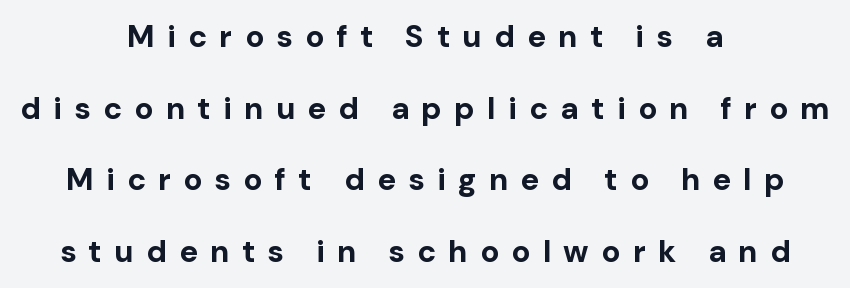
Q: Is the text bold? A: Yes.
Q: Is the text italic (slanted)? A: No, it is upright.
Q: Is the typeface a serif or a sans-serif typeface? A: Sans-serif.
Q: Is the text underlined? A: No.
Q: How is the paragraph aligned? A: Centered.
Q: Is the spacing between letters normal or unusually wide? A: Unusually wide.
Q: Is the spacing between lines tight, normal or loose? A: Loose.
Q: Width (condensed, normal, or wide)? A: Normal.
Q: Stroke contrast? A: Low.
Q: x-height? A: Medium.
Q: Monospaced? A: No.
